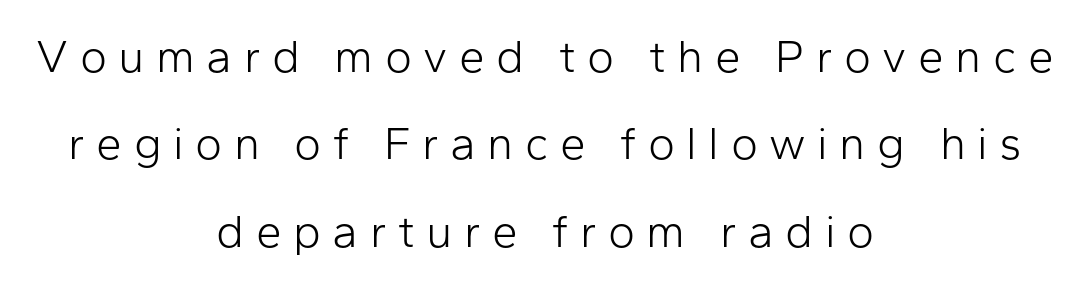
In terms of leading, this rendering errs on the spacious side. Unlike a traditional serif, this face leaves its strokes unadorned. Descenders hang freely into open space. Varying glyph widths throughout — classic text-font behaviour.
